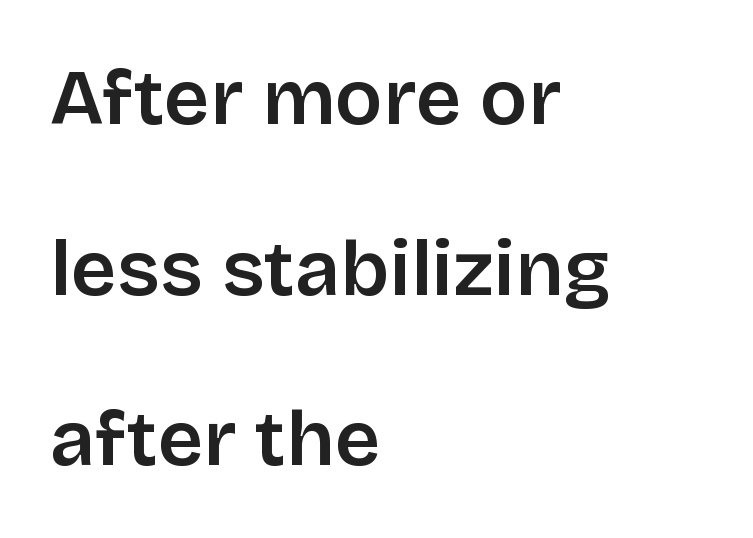
Short and long lines alike share a common starting point at left. You could not count columns in this text — the font is proportionally spaced. Nothing unusual about the tracking: characters are spaced as the font intends. Compared with typical paragraphs, the rows here are farther apart.
